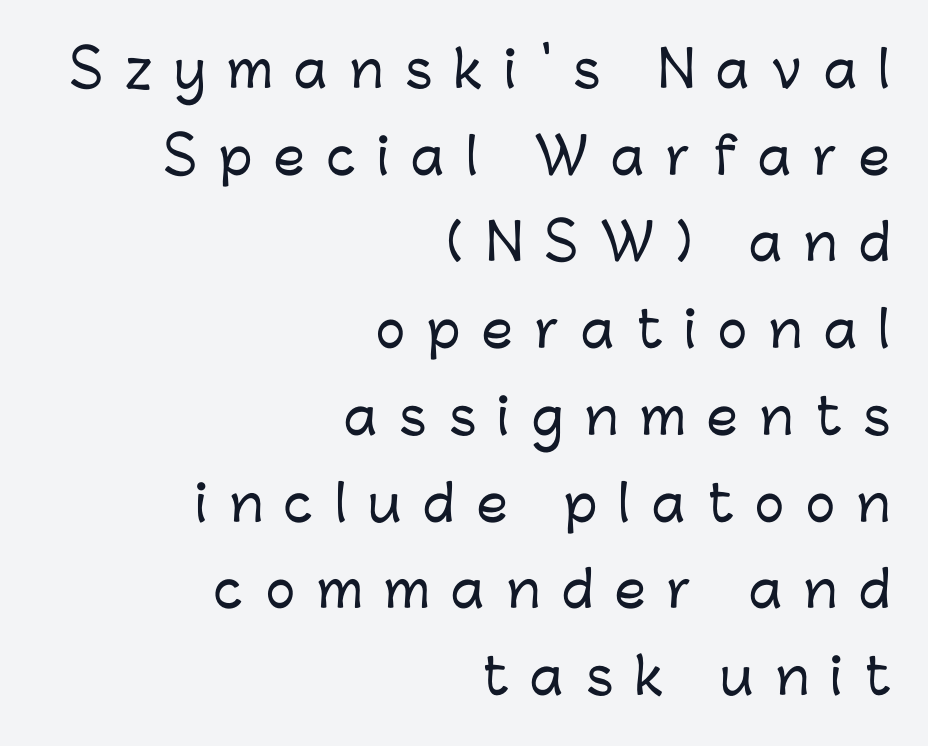
Plain, unruled lines of type. The rendering uses natural spacing where letterforms have individual widths. These lines have a slow, spaced-out rhythm from letter to letter. Unlike a traditional serif, this face leaves its strokes unadorned.
